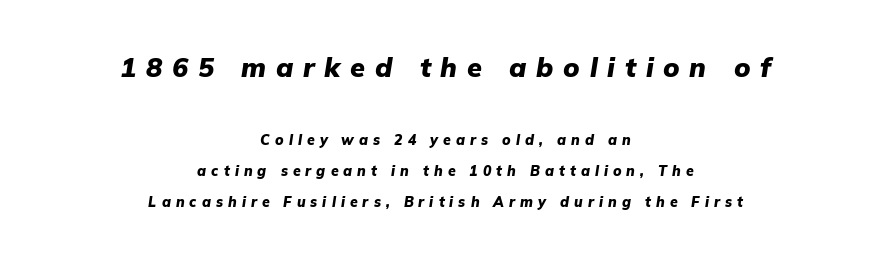
Between these two stacked blocks, the higher one wins on size. As a designer I'd log this as weight 700, bold. The lines are spread far apart with generous leading. These lines stack symmetrically, like a column narrowing and widening about its center.
